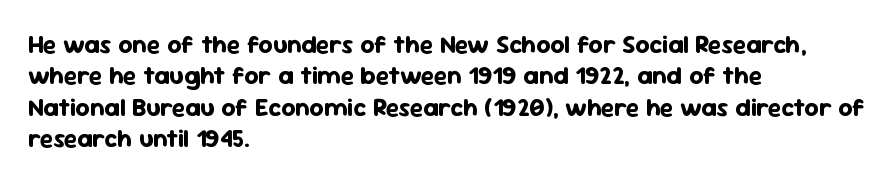
Q: Is the text bold? A: Yes.
Q: Is the text italic (slanted)? A: No, it is upright.
Q: Is the text underlined? A: No.
Q: How is the paragraph aligned? A: Left-aligned.
Q: Is the spacing between letters normal or unusually wide? A: Normal.
Q: Is the spacing between lines tight, normal or loose? A: Normal.
